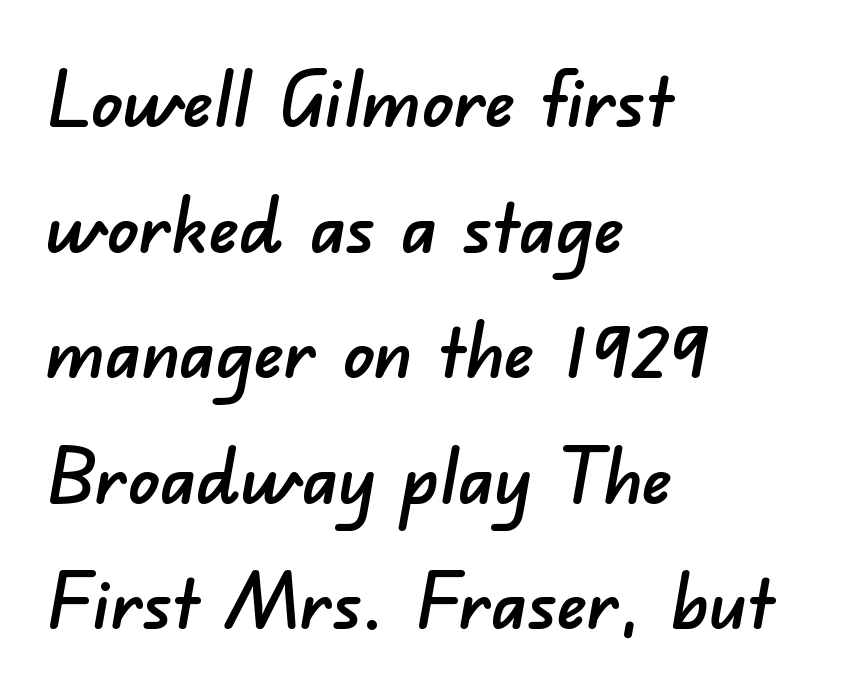
{"serif": "no", "width": "normal", "stroke_contrast": "low", "x_height": "small", "monospaced": "no", "underline": "no", "align": "left", "line_spacing": "normal", "line_spacing_ratio": 1.63, "letter_spacing": "normal", "letter_spacing_em": 0.0, "glyph_px": 77}
